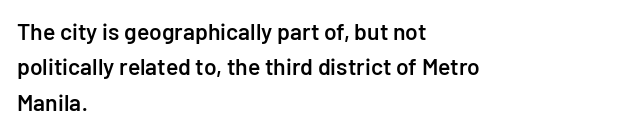
{"italic": "no", "bold": "semi", "underline": "no", "align": "left", "line_spacing": "normal", "line_spacing_ratio": 1.54, "letter_spacing": "normal", "letter_spacing_em": 0.0, "glyph_px": 23}
